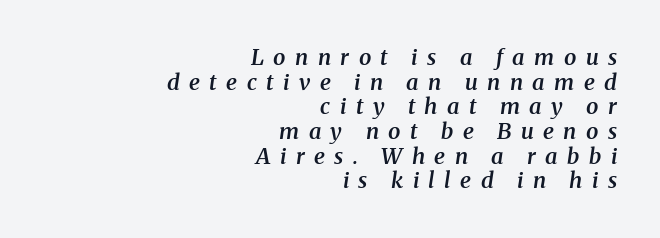
The image shows 22 px text type, italic (leaning right); set right-aligned, tight line spacing (1.12x), unusually wide letter spacing (+0.43 em), not underlined.
